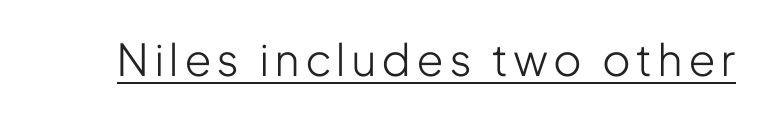
Q: Is the text bold? A: No.
Q: Is the text italic (slanted)? A: No, it is upright.
Q: Is the typeface a serif or a sans-serif typeface? A: Sans-serif.
Q: Is the text underlined? A: Yes.
Q: Width (condensed, normal, or wide)? A: Condensed.
Q: Stroke contrast? A: Low.
Q: x-height? A: Medium.
Q: Monospaced? A: No.
